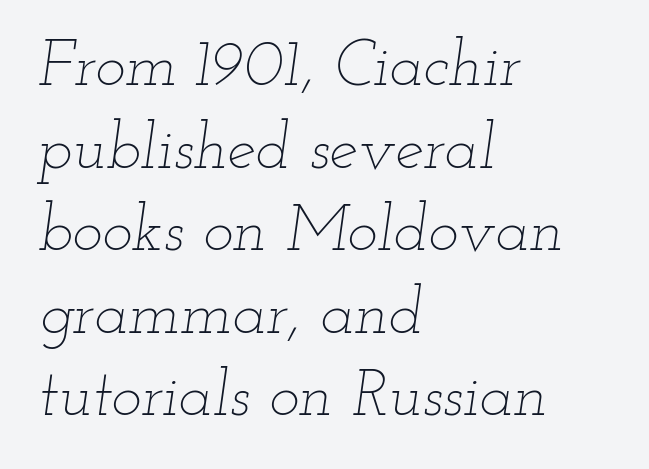
{"italic": "yes", "lean": "right", "slant_degrees": 12, "bold": "no", "weight": "thin", "width": "wide", "stroke_contrast": "low", "x_height": "small", "monospaced": "no", "underline": "no", "align": "left", "line_spacing": "normal", "line_spacing_ratio": 1.29, "letter_spacing": "normal", "letter_spacing_em": 0.0, "glyph_px": 64}
